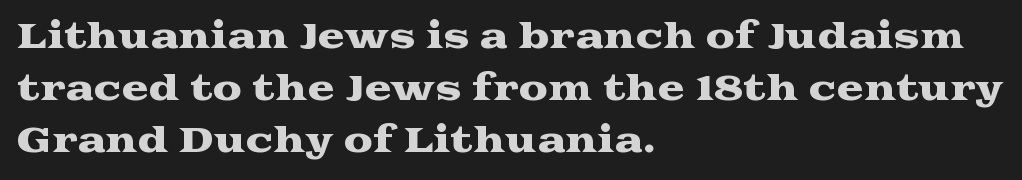
The image shows 33 px wide serif type, upright; set left-aligned, normal line spacing (1.57x), normal letter spacing, not underlined; medium stroke contrast and a medium x-height.
